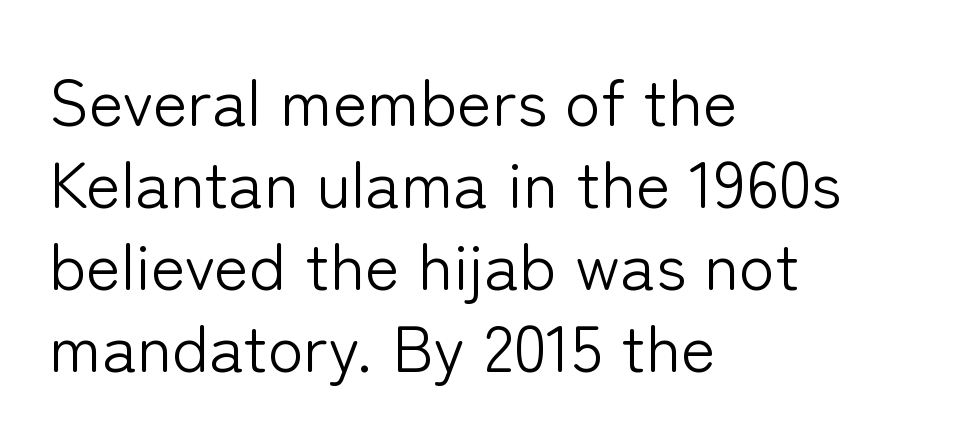
{"serif": "no", "italic": "no", "bold": "no", "weight": "light", "width": "normal", "stroke_contrast": "low", "x_height": "medium", "monospaced": "no", "underline": "no", "align": "left", "line_spacing_ratio": 1.24, "letter_spacing": "normal", "letter_spacing_em": 0.0, "glyph_px": 66}
